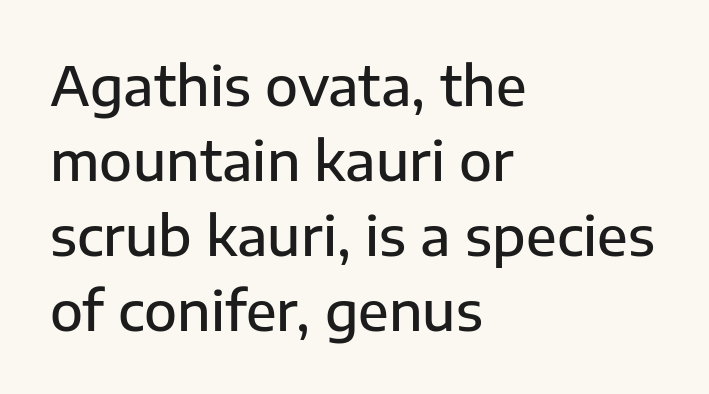
Designer's note — italics off, roman on. This block has exactly the height ordinary leading produces. The characters display no serif detailing; their extremities are plain. Descenders are the only things crossing below the line. These lines carry some extra weight — a demibold, not a full bold. A typesetter would call this zero additional tracking.
